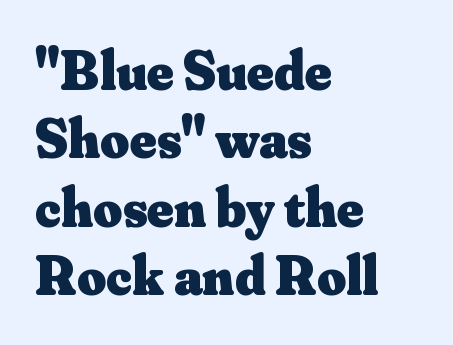
The image shows 56 px heavy serif type, upright; set left-aligned, line spacing 1.22x, normal letter spacing, not underlined; medium stroke contrast and a small x-height.
